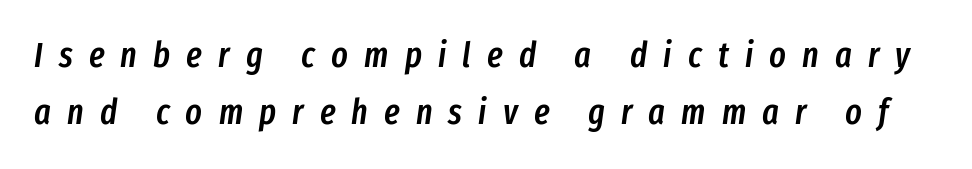
The image shows 35 px semibold, condensed type, italic (leaning right); set normal line spacing (1.64x), unusually wide letter spacing (+0.46 em), not underlined; low stroke contrast and a medium x-height.
